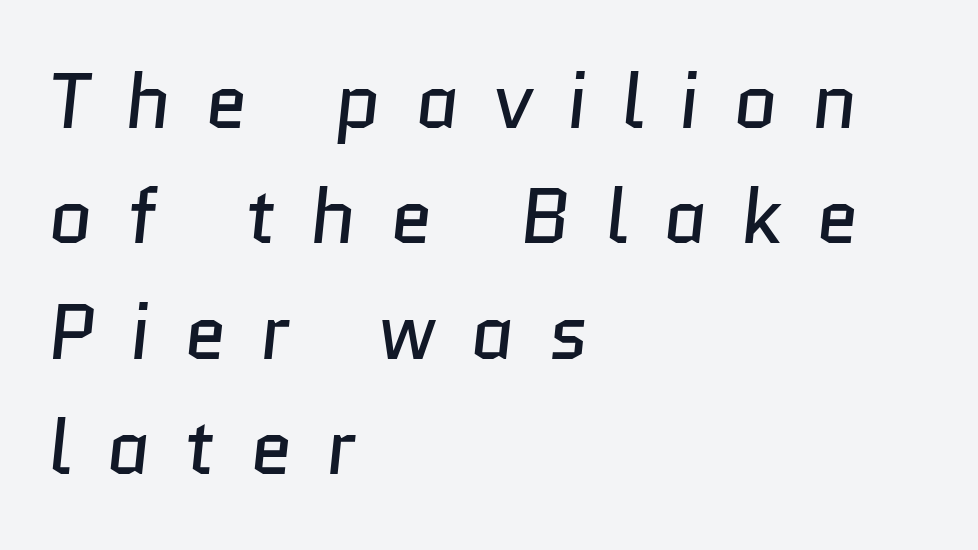
The image shows 77 px regular-weight sans-serif type; set left-aligned, normal line spacing (1.5x), unusually wide letter spacing (+0.44 em), not underlined; low stroke contrast and a medium x-height.
